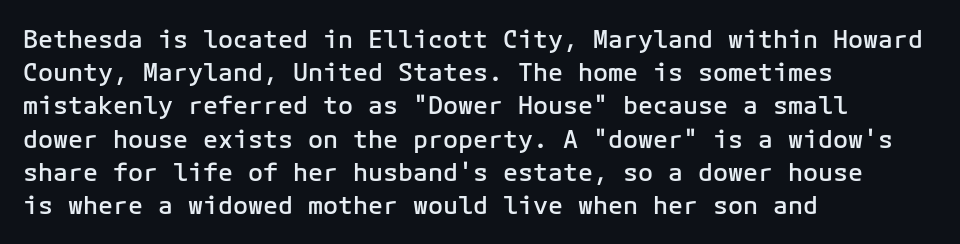
Q: Is the text bold? A: Semi-bold.
Q: Is the text italic (slanted)? A: No, it is upright.
Q: Is the text underlined? A: No.
Q: How is the paragraph aligned? A: Left-aligned.
Q: Is the spacing between letters normal or unusually wide? A: Normal.
Q: Is the spacing between lines tight, normal or loose? A: Normal.
